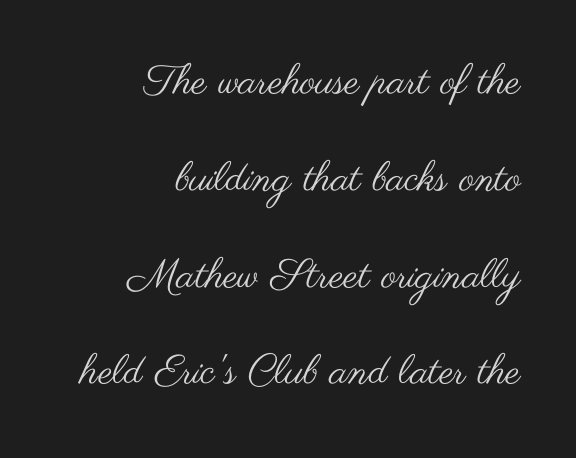
{"serif": "no", "bold": "no", "weight": "regular", "width": "wide", "stroke_contrast": "medium", "x_height": "small", "monospaced": "no", "underline": "no", "align": "right", "line_spacing": "loose", "line_spacing_ratio": 2.36, "letter_spacing": "normal", "letter_spacing_em": 0.0, "glyph_px": 41}
